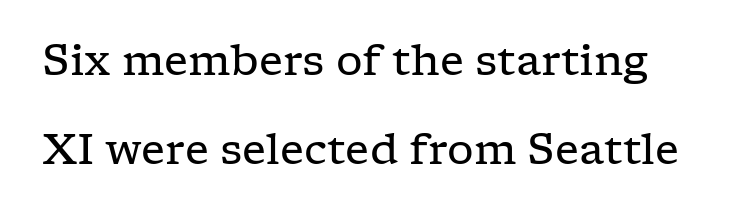
Q: Is the text bold? A: No.
Q: Is the text italic (slanted)? A: No, it is upright.
Q: Is the typeface a serif or a sans-serif typeface? A: Serif.
Q: Is the text underlined? A: No.
Q: Is the spacing between letters normal or unusually wide? A: Normal.
Q: Is the spacing between lines tight, normal or loose? A: Loose.
Q: Width (condensed, normal, or wide)? A: Wide.
Q: Stroke contrast? A: Low.
Q: x-height? A: Medium.
Q: Monospaced? A: No.
